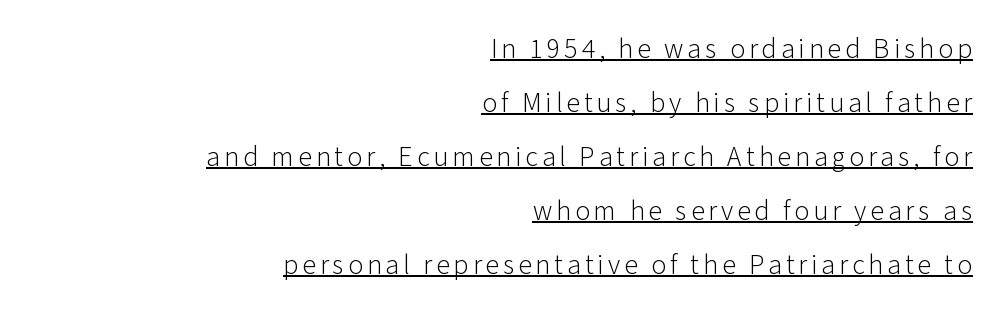
{"serif": "no", "italic": "no", "bold": "no", "weight": "light", "width": "normal", "stroke_contrast": "low", "x_height": "medium", "monospaced": "no", "underline": "yes", "align": "right", "line_spacing": "loose", "line_spacing_ratio": 1.93, "glyph_px": 28}
